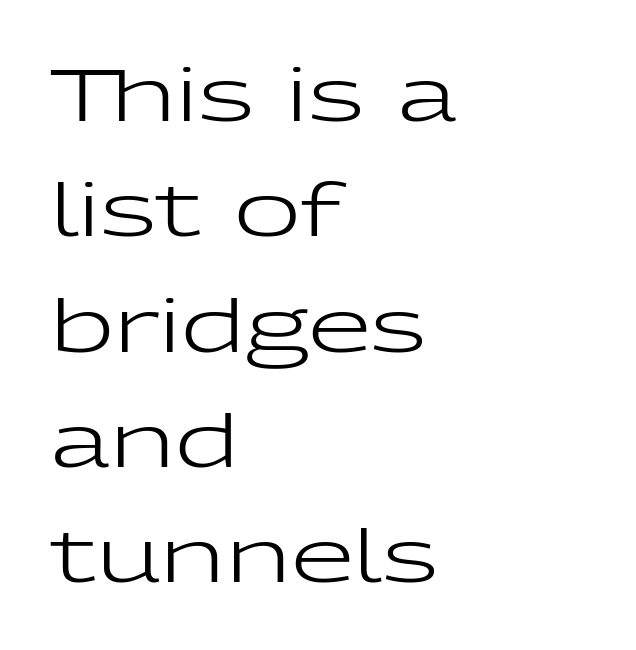
The image shows 73 px regular-weight, wide sans-serif type, upright; set left-aligned, normal line spacing (1.58x), normal letter spacing, not underlined; low stroke contrast and a medium x-height.
